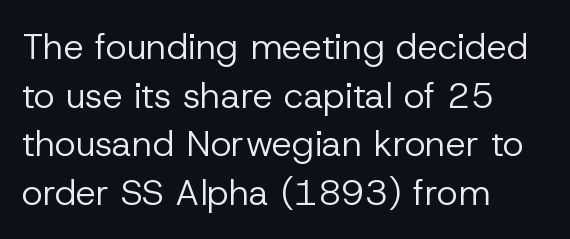
The image shows 36 px regular-weight sans-serif type, upright; set left-aligned, normal line spacing (1.35x), normal letter spacing, not underlined; low stroke contrast and a medium x-height.
